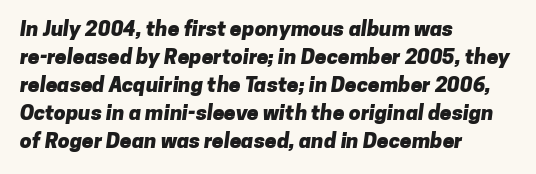
Short and long lines alike share a common starting point at left. Every letter is thick-stroked: bold, no question. Interline gaps are of average width in this sample. Quick note: underline off.
